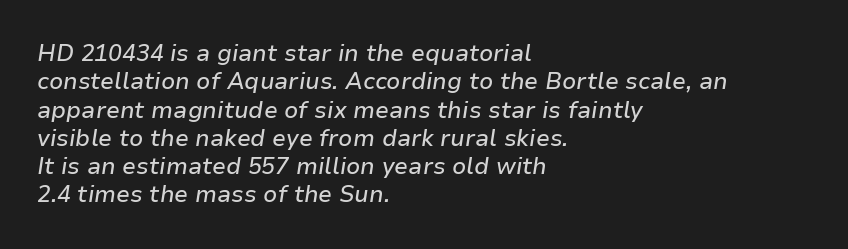
Q: Is the text italic (slanted)? A: Yes, it leans right by about 9 degrees.
Q: Is the text underlined? A: No.
Q: How is the paragraph aligned? A: Left-aligned.
Q: Is the spacing between letters normal or unusually wide? A: Normal.
